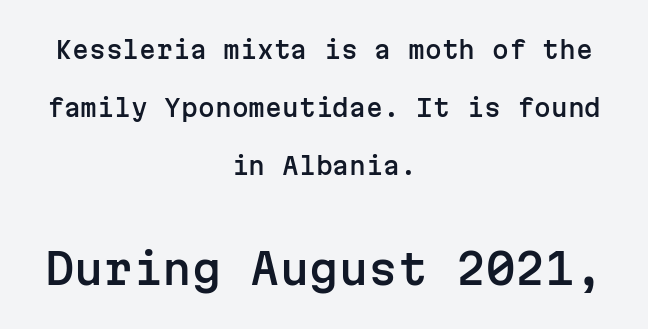
The image shows 42 px sans-serif type, upright, monospaced; set centered, loose line spacing (2.42x), normal letter spacing, not underlined; the second (bottom) block is 1.75x larger; low stroke contrast and a medium x-height.
